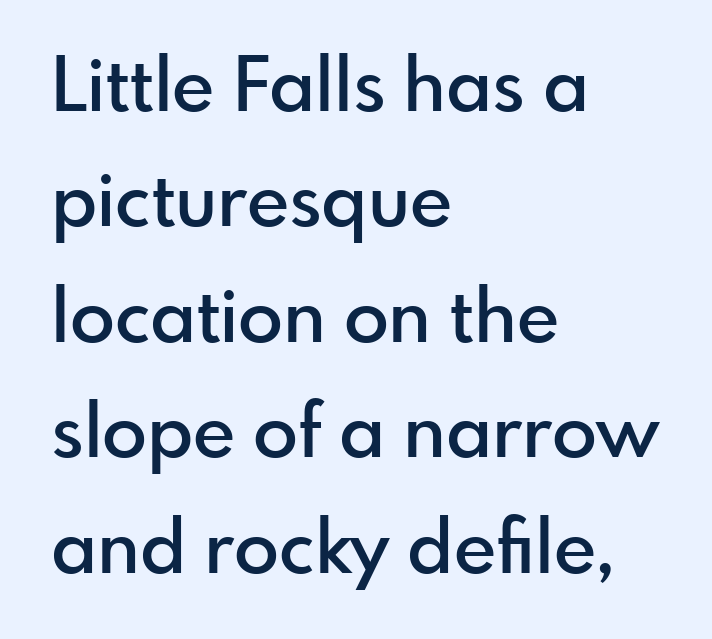
The image shows 74 px semibold sans-serif type, upright; set left-aligned, normal line spacing (1.56x), normal letter spacing, not underlined; a small x-height.
